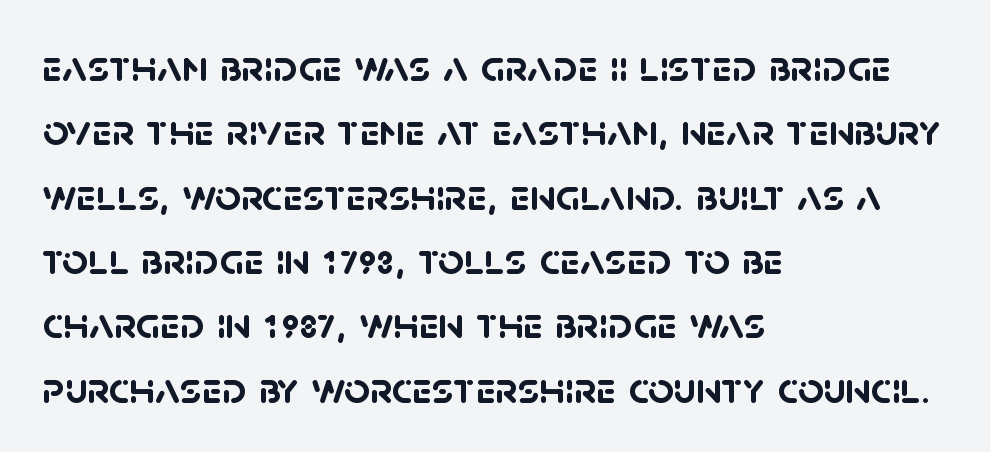
The image shows 45 px semibold sans-serif type; set left-aligned, normal line spacing (1.43x), normal letter spacing, not underlined; low stroke contrast and a large x-height.
